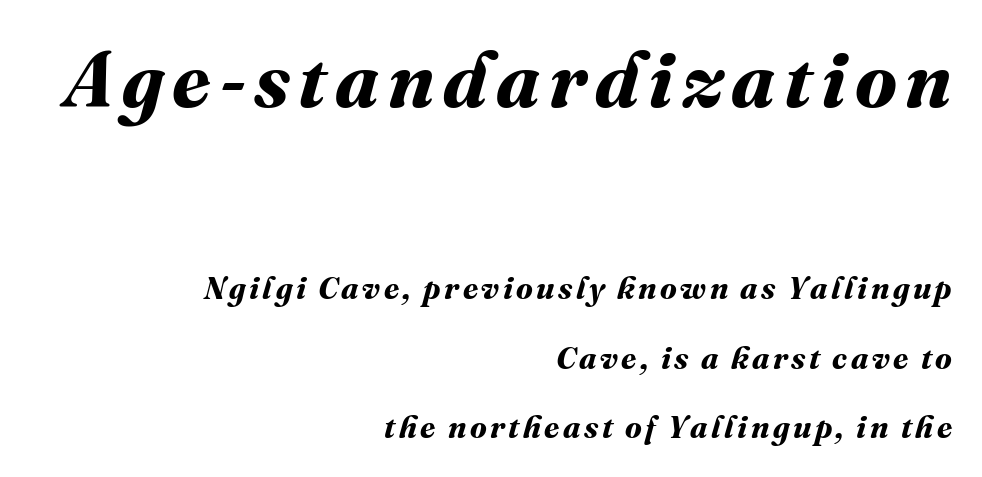
Typesetter's note — upper block bumped up in size, lower block left smaller. Decoration check: the copy has no underline. Looks like regular typesetting: each glyph gets only the width it needs. The typesetting leans heavy: a genuine bold. Horizontal bands of white between lines are thick stripes. All the whitespace from short lines collects on the left.
